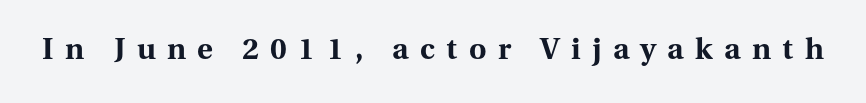
Type style note: has serifs. Decoration check: the copy has no underline. The gaps between neighbouring characters are conspicuously large. You could not count columns in this text — the font is proportionally spaced. When letters stand straight like this, we call the style roman or upright.
